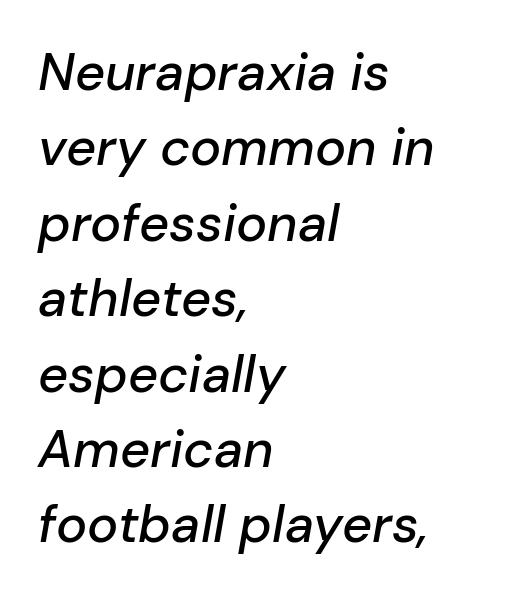
The lettering tilts uniformly, giving the passage an italic look. You could call the tracking neutral — neither tight nor loose. Leftover space on each line is placed entirely after the last word. Normally led — the rows are evenly, conventionally spaced. The face used here is proportionally spaced, like ordinary book or web type.
